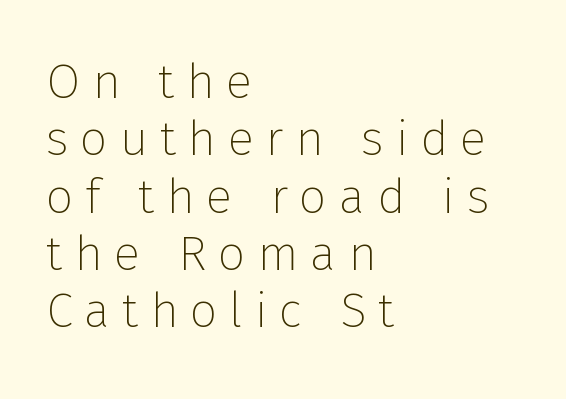
{"serif": "no", "italic": "no", "bold": "no", "weight": "thin", "width": "normal", "stroke_contrast": "low", "x_height": "medium", "monospaced": "no", "underline": "no", "align": "left", "line_spacing_ratio": 1.17, "letter_spacing": "wide", "letter_spacing_em": 0.24, "glyph_px": 49}
